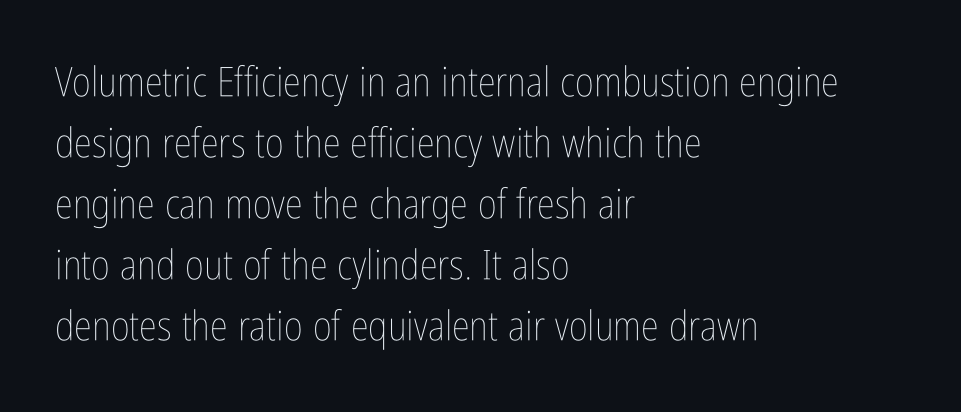
The image shows 41 px thin, condensed type, upright; set left-aligned, normal line spacing (1.49x), normal letter spacing, not underlined; low stroke contrast and a medium x-height.
